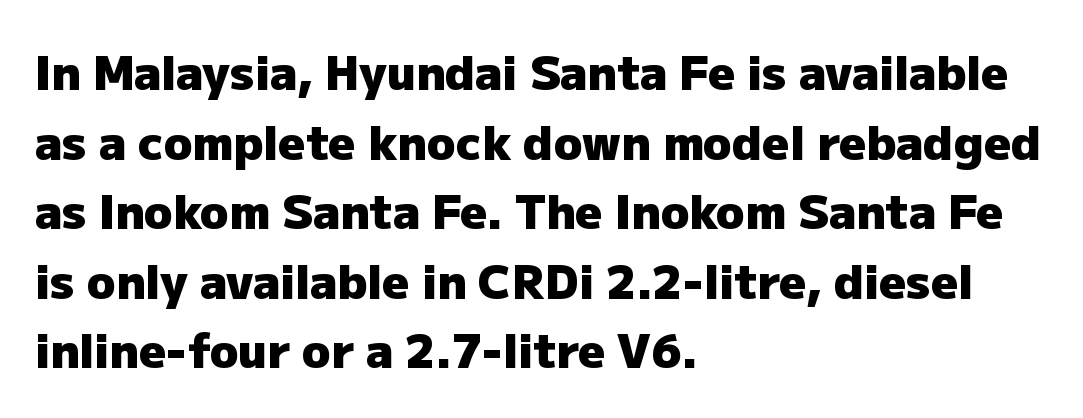
Inter-character spacing is left at the font's built-in metrics. The strip under each line holds only bare page. Set as a true bold cut, around the 700 mark. A typesetter would label this face a sans.
